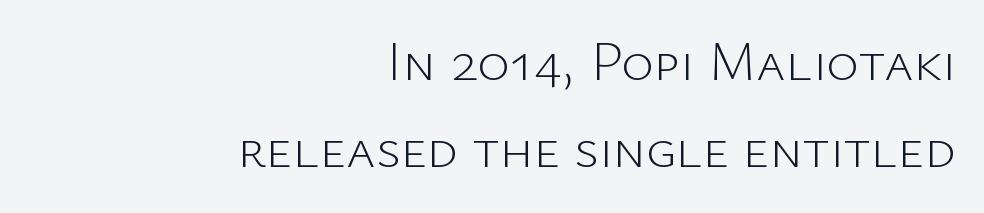
The image shows 56 px light sans-serif type, upright; set right-aligned, normal line spacing (1.56x), normal letter spacing, not underlined; low stroke contrast and a medium x-height.
